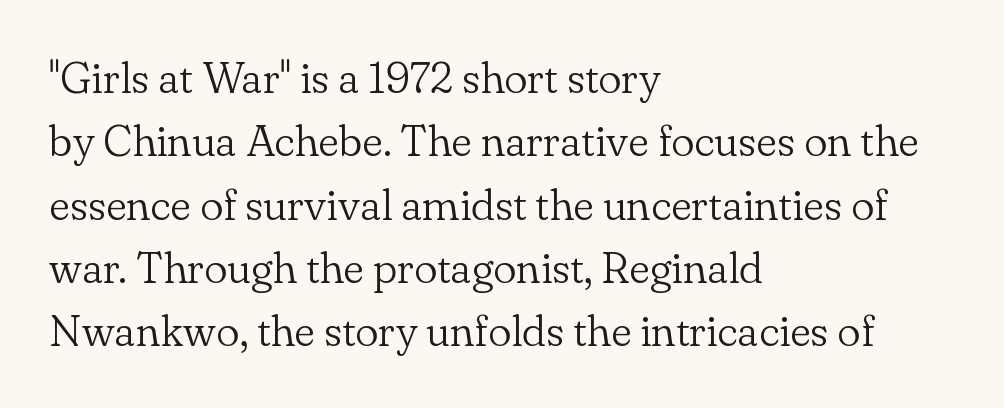
The image shows 44 px light serif type, upright; set left-aligned, normal line spacing (1.44x), normal letter spacing, not underlined; low stroke contrast and a small x-height.
